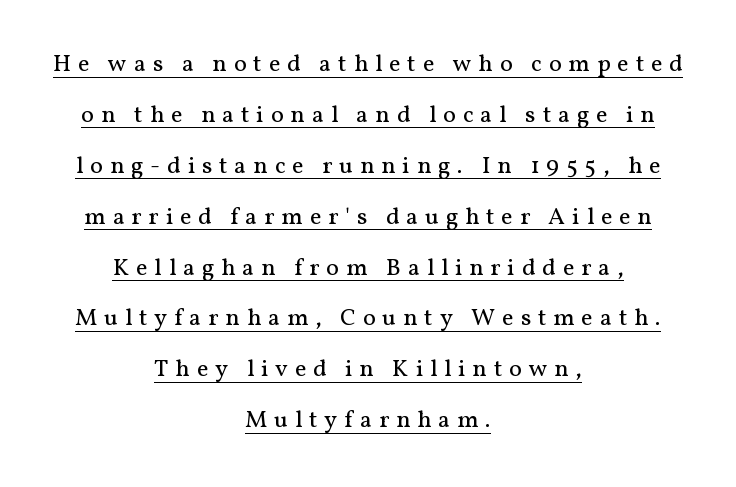
{"italic": "no", "bold": "no", "underline": "yes", "align": "center", "line_spacing": "loose", "line_spacing_ratio": 2.12, "letter_spacing": "wide", "letter_spacing_em": 0.29, "glyph_px": 24}
